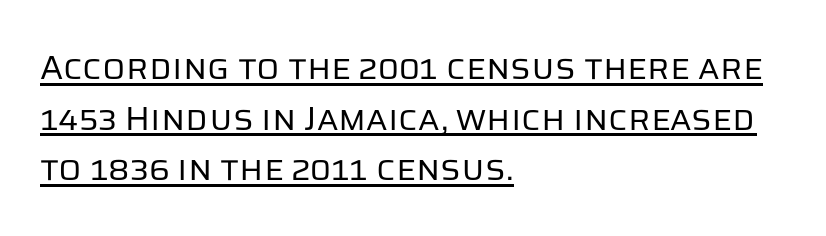
Q: Is the text bold? A: No.
Q: Is the text italic (slanted)? A: No, it is upright.
Q: Is the typeface a serif or a sans-serif typeface? A: Sans-serif.
Q: Is the text underlined? A: Yes.
Q: How is the paragraph aligned? A: Left-aligned.
Q: Is the spacing between letters normal or unusually wide? A: Normal.
Q: Is the spacing between lines tight, normal or loose? A: Normal.
Q: Width (condensed, normal, or wide)? A: Normal.
Q: Stroke contrast? A: Low.
Q: x-height? A: Large.
Q: Monospaced? A: No.
